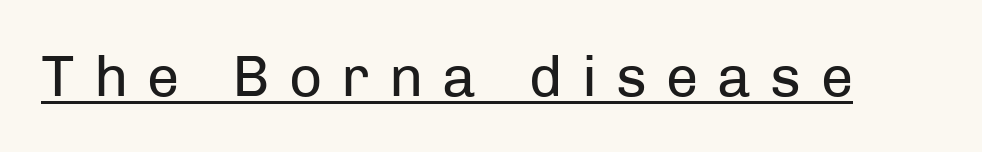
Q: Is the text bold? A: No.
Q: Is the text italic (slanted)? A: No, it is upright.
Q: Is the typeface a serif or a sans-serif typeface? A: Sans-serif.
Q: Is the text underlined? A: Yes.
Q: Is the spacing between letters normal or unusually wide? A: Unusually wide.
Q: Width (condensed, normal, or wide)? A: Normal.
Q: Stroke contrast? A: Low.
Q: x-height? A: Medium.
Q: Monospaced? A: No.
